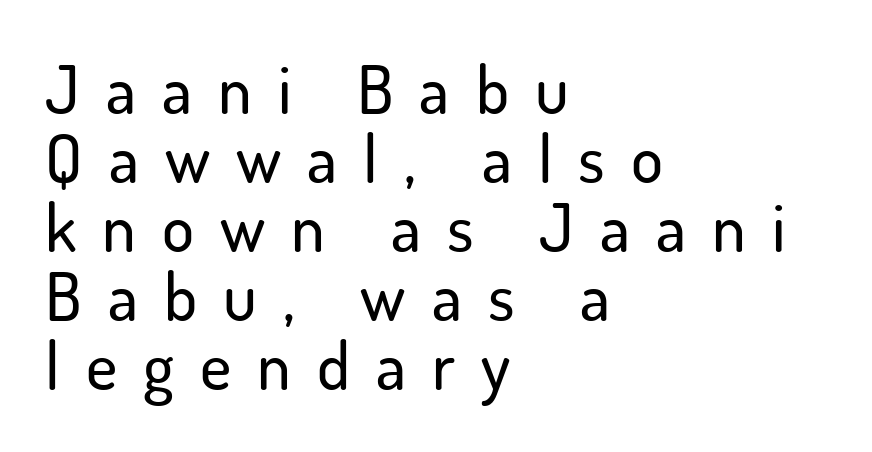
{"serif": "no", "italic": "no", "width": "normal", "stroke_contrast": "low", "x_height": "small", "monospaced": "no", "underline": "no", "align": "left", "line_spacing": "tight", "line_spacing_ratio": 1.03, "letter_spacing": "wide", "letter_spacing_em": 0.39, "glyph_px": 67}
